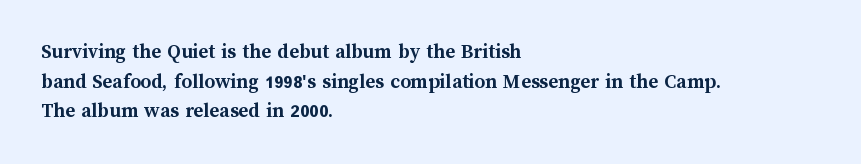
The vertical gap from one line to the next is medium. Beneath every word, the page is bare. Nothing unusual about the tracking: characters are spaced as the font intends. Its strokes are broad and dark, the hallmark of bold type. This sample uses an upright cut, with every glyph sitting square on the baseline. If you drew a ruler down the left edge, every line would touch it.
